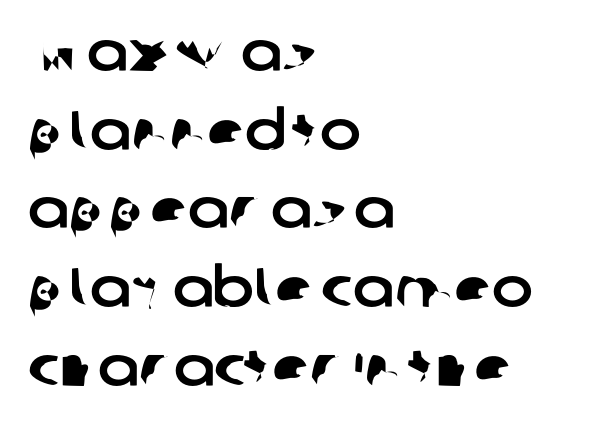
Q: Is the typeface a serif or a sans-serif typeface? A: Sans-serif.
Q: Is the text underlined? A: No.
Q: How is the paragraph aligned? A: Left-aligned.
Q: Is the spacing between letters normal or unusually wide? A: Normal.
Q: Is the spacing between lines tight, normal or loose? A: Normal.
Q: Width (condensed, normal, or wide)? A: Normal.
Q: Stroke contrast? A: Low.
Q: x-height? A: Medium.
Q: Monospaced? A: No.
